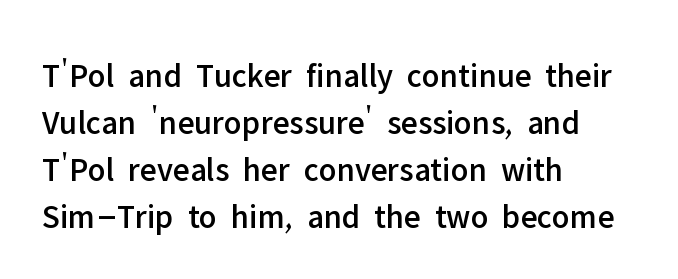
The image shows 34 px sans-serif type, upright; set left-aligned, normal line spacing (1.38x), normal letter spacing, not underlined; low stroke contrast and a medium x-height.
